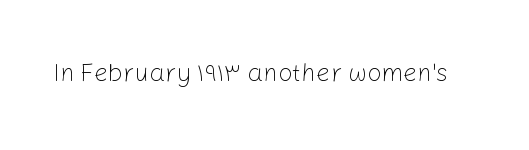
{"italic": "no", "bold": "no", "underline": "no", "letter_spacing": "normal", "letter_spacing_em": 0.0, "glyph_px": 25}
